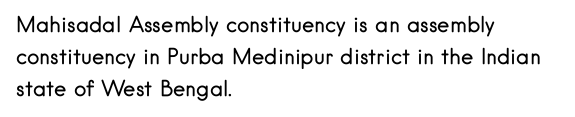
{"italic": "no", "bold": "no", "underline": "no", "align": "left", "line_spacing": "normal", "line_spacing_ratio": 1.52, "letter_spacing": "normal", "letter_spacing_em": 0.0, "glyph_px": 21}
